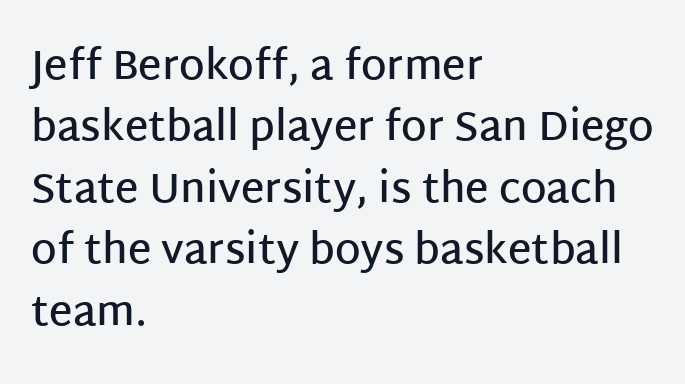
Q: Is the text bold? A: Semi-bold.
Q: Is the text italic (slanted)? A: No, it is upright.
Q: Is the typeface a serif or a sans-serif typeface? A: Sans-serif.
Q: Is the text underlined? A: No.
Q: How is the paragraph aligned? A: Left-aligned.
Q: Is the spacing between letters normal or unusually wide? A: Normal.
Q: Is the spacing between lines tight, normal or loose? A: Normal.
Q: Width (condensed, normal, or wide)? A: Normal.
Q: Stroke contrast? A: Low.
Q: x-height? A: Large.
Q: Monospaced? A: No.
